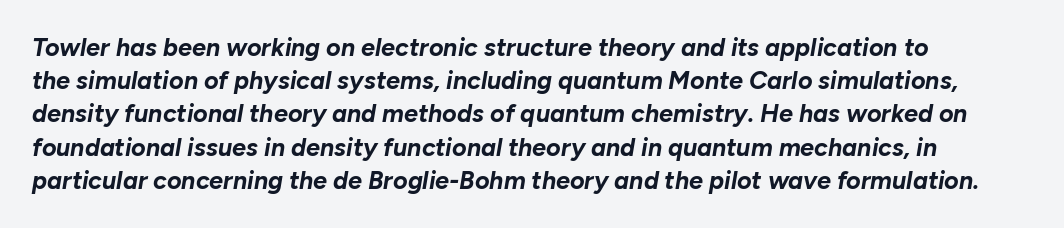
Where is the straight margin? On the left. If you measured baseline to baseline, you'd find a middling distance. The letterforms sit shoulder to shoulder at normal distance. These words are printed bold, with thick strokes throughout. Style check: oblique. The specimen omits any rule beneath the text block's lines.
